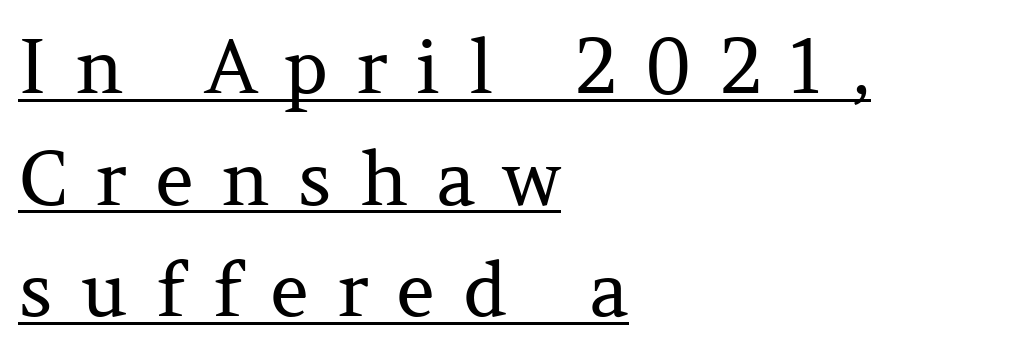
Q: Is the text bold? A: No.
Q: Is the text italic (slanted)? A: No, it is upright.
Q: Is the typeface a serif or a sans-serif typeface? A: Serif.
Q: Is the text underlined? A: Yes.
Q: How is the paragraph aligned? A: Left-aligned.
Q: Is the spacing between letters normal or unusually wide? A: Unusually wide.
Q: Is the spacing between lines tight, normal or loose? A: Normal.
Q: Width (condensed, normal, or wide)? A: Normal.
Q: Stroke contrast? A: Medium.
Q: x-height? A: Medium.
Q: Monospaced? A: No.
